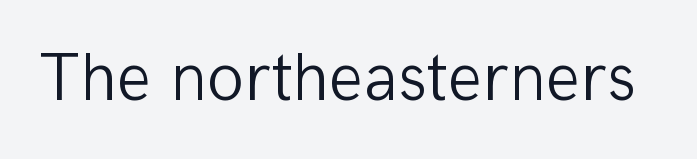
The image shows 68 px light sans-serif type, upright; set normal letter spacing, not underlined; low stroke contrast and a medium x-height.
